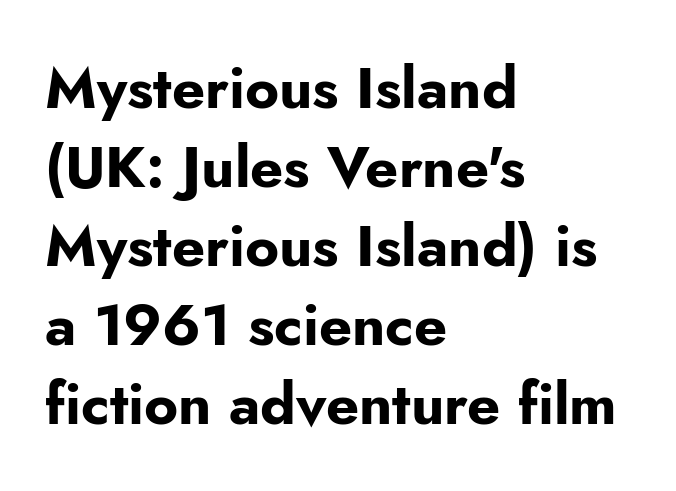
Q: Is the text bold? A: Yes.
Q: Is the text italic (slanted)? A: No, it is upright.
Q: Is the typeface a serif or a sans-serif typeface? A: Sans-serif.
Q: Is the text underlined? A: No.
Q: How is the paragraph aligned? A: Left-aligned.
Q: Is the spacing between letters normal or unusually wide? A: Normal.
Q: Is the spacing between lines tight, normal or loose? A: Normal.
Q: Width (condensed, normal, or wide)? A: Normal.
Q: Stroke contrast? A: Low.
Q: x-height? A: Small.
Q: Monospaced? A: No.
